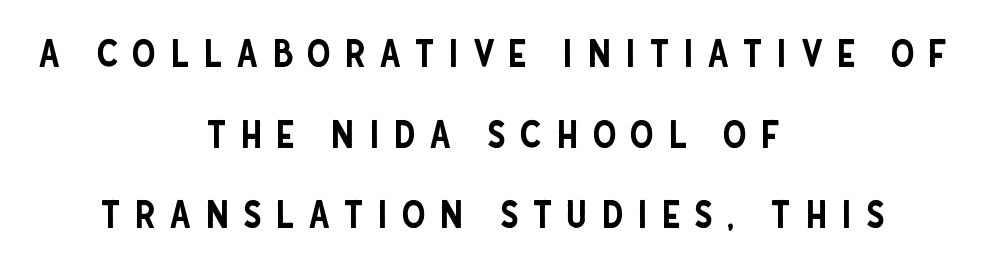
{"serif": "no", "italic": "no", "width": "condensed", "stroke_contrast": "low", "x_height": "large", "monospaced": "no", "underline": "no", "align": "center", "line_spacing": "loose", "line_spacing_ratio": 2.12, "letter_spacing": "wide", "letter_spacing_em": 0.36, "glyph_px": 38}
